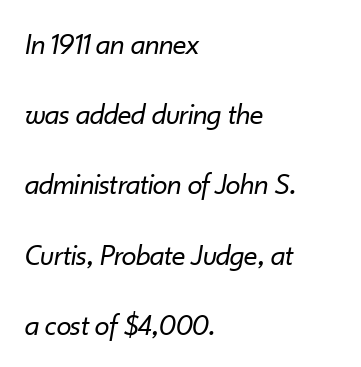
Q: Is the text bold? A: No.
Q: Is the text italic (slanted)? A: Yes, it leans right by about 10 degrees.
Q: Is the text underlined? A: No.
Q: How is the paragraph aligned? A: Left-aligned.
Q: Is the spacing between letters normal or unusually wide? A: Normal.
Q: Is the spacing between lines tight, normal or loose? A: Loose.
Q: Width (condensed, normal, or wide)? A: Normal.
Q: Stroke contrast? A: Low.
Q: x-height? A: Small.
Q: Monospaced? A: No.
